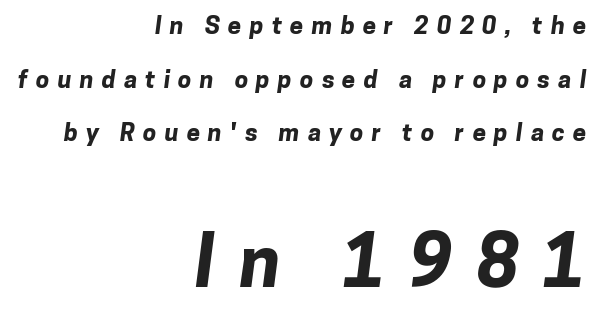
The characters display no serif detailing; their extremities are plain. Here the designer chose a conventional face with non-uniform glyph widths. Whoever set this made the second block the dominant, larger element. Anything drawn beneath the words? Only blank space. Plenty of ink on the page — the face is bold. The rendering anchors every line to the right-hand side.
